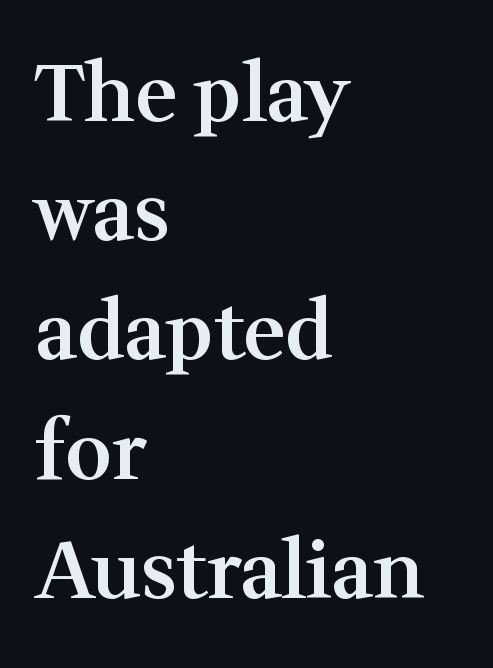
Q: Is the text bold? A: Semi-bold.
Q: Is the text italic (slanted)? A: No, it is upright.
Q: Is the typeface a serif or a sans-serif typeface? A: Serif.
Q: Is the text underlined? A: No.
Q: How is the paragraph aligned? A: Left-aligned.
Q: Is the spacing between letters normal or unusually wide? A: Normal.
Q: Is the spacing between lines tight, normal or loose? A: Normal.
Q: Width (condensed, normal, or wide)? A: Normal.
Q: Stroke contrast? A: Medium.
Q: x-height? A: Medium.
Q: Monospaced? A: No.
